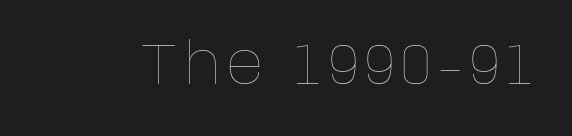
The rendering uses natural spacing where letterforms have individual widths. Counters stay open thanks to moderate or lighter strokes. Letters rest on an invisible, unmarked baseline. Vertical strokes here are truly vertical.
